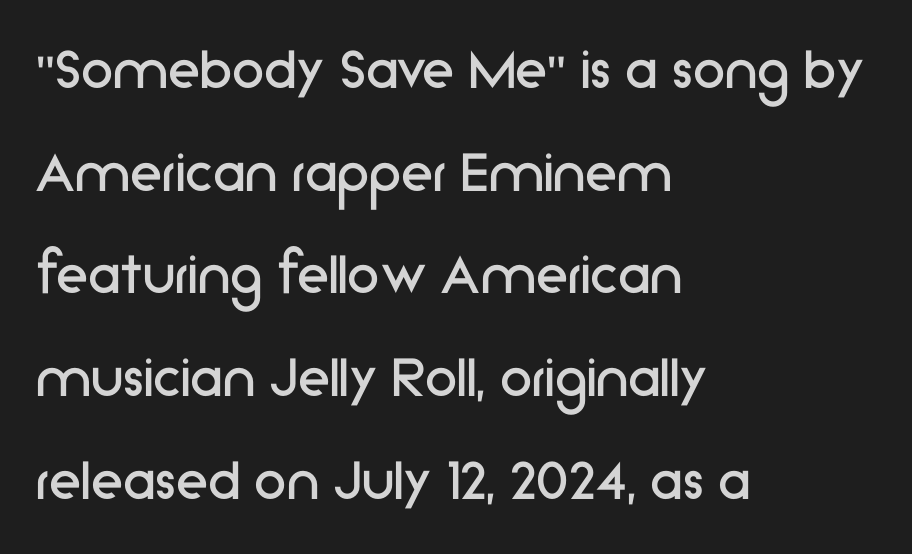
The image shows 65 px regular-weight sans-serif type, upright; set left-aligned, normal line spacing (1.58x), normal letter spacing, not underlined; low stroke contrast and a medium x-height.
